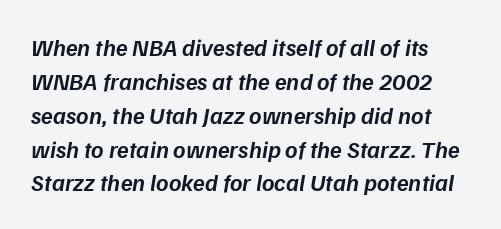
Q: Is the text bold? A: Semi-bold.
Q: Is the text italic (slanted)? A: Yes, it leans right by about 9 degrees.
Q: Is the text underlined? A: No.
Q: Is the spacing between letters normal or unusually wide? A: Normal.
Q: Is the spacing between lines tight, normal or loose? A: Normal.
